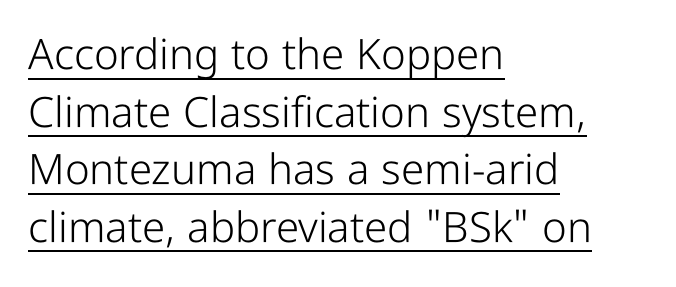
The image shows 42 px light, condensed sans-serif type, upright; set left-aligned, normal line spacing (1.37x), normal letter spacing, underlined; low stroke contrast and a medium x-height.
